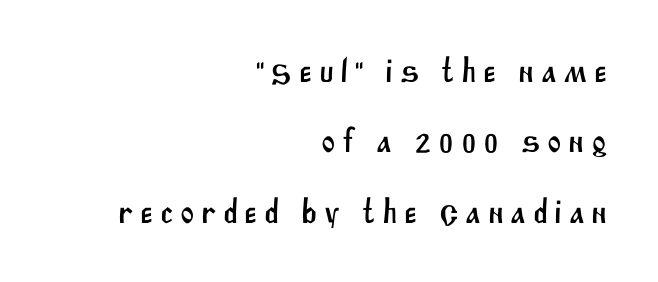
Q: Is the typeface a serif or a sans-serif typeface? A: Sans-serif.
Q: Is the text underlined? A: No.
Q: How is the paragraph aligned? A: Right-aligned.
Q: Is the spacing between lines tight, normal or loose? A: Loose.
Q: Width (condensed, normal, or wide)? A: Normal.
Q: Stroke contrast? A: Medium.
Q: x-height? A: Large.
Q: Monospaced? A: No.
